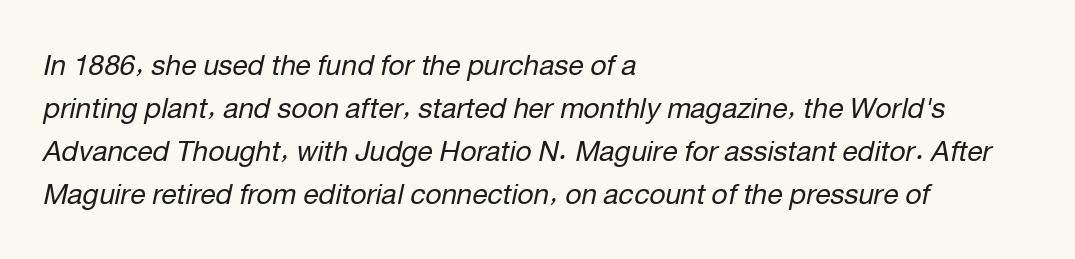
This sample uses plain, unmodified letter spacing. Glance below the letters and you will spot only blank space. Varying glyph widths throughout — classic text-font behaviour. Left-aligned paragraph, ragged on the right. How would I describe the line gaps? Plain and ordinary.
